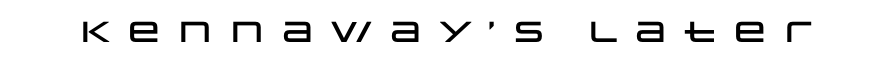
Q: Is the text italic (slanted)? A: No, it is upright.
Q: Is the typeface a serif or a sans-serif typeface? A: Sans-serif.
Q: Is the text underlined? A: No.
Q: Is the spacing between letters normal or unusually wide? A: Unusually wide.
Q: Width (condensed, normal, or wide)? A: Wide.
Q: Stroke contrast? A: Low.
Q: x-height? A: Large.
Q: Monospaced? A: No.
